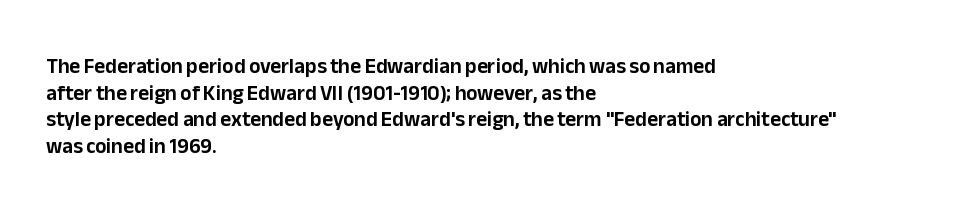
The image shows 21 px text type, upright; set left-aligned, normal line spacing (1.27x), normal letter spacing, not underlined.
